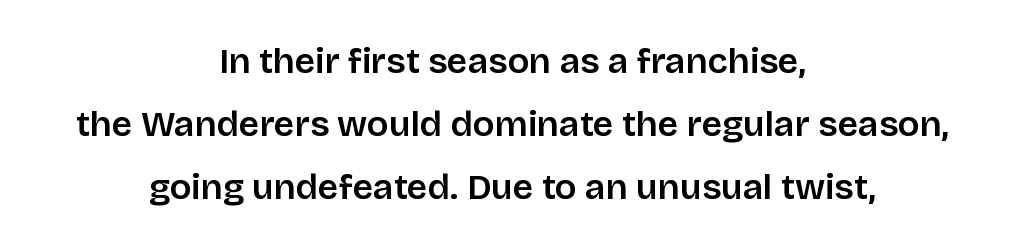
{"serif": "no", "italic": "no", "width": "normal", "stroke_contrast": "low", "x_height": "large", "monospaced": "no", "underline": "no", "align": "center", "line_spacing_ratio": 1.75, "letter_spacing": "normal", "letter_spacing_em": 0.0, "glyph_px": 36}
